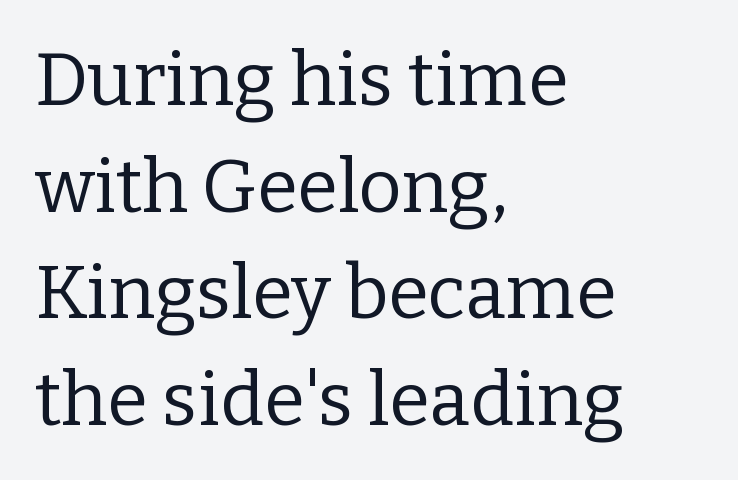
{"serif": "yes", "italic": "no", "bold": "no", "weight": "regular", "width": "normal", "stroke_contrast": "low", "x_height": "medium", "monospaced": "no", "underline": "no", "align": "left", "line_spacing": "normal", "line_spacing_ratio": 1.44, "letter_spacing": "normal", "letter_spacing_em": 0.0, "glyph_px": 74}
